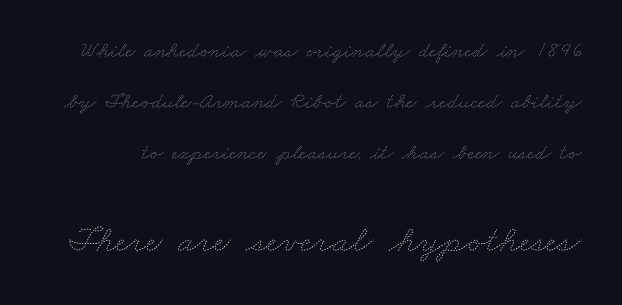
{"bold": "no", "weight": "thin", "width": "wide", "stroke_contrast": "low", "x_height": "small", "monospaced": "no", "underline": "no", "line_spacing": "loose", "line_spacing_ratio": 2.32, "letter_spacing": "normal", "letter_spacing_em": 0.0, "larger_block": "second", "size_ratio": 1.73, "glyph_px": 38}
